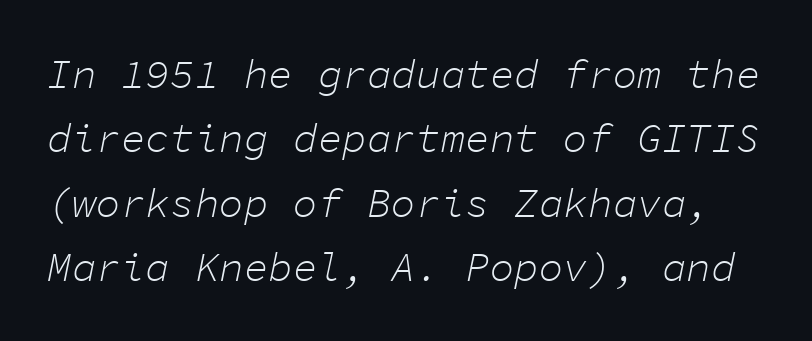
The image shows 41 px light type, italic (leaning right), monospaced; set normal line spacing (1.57x), normal letter spacing, not underlined; low stroke contrast and a medium x-height.
